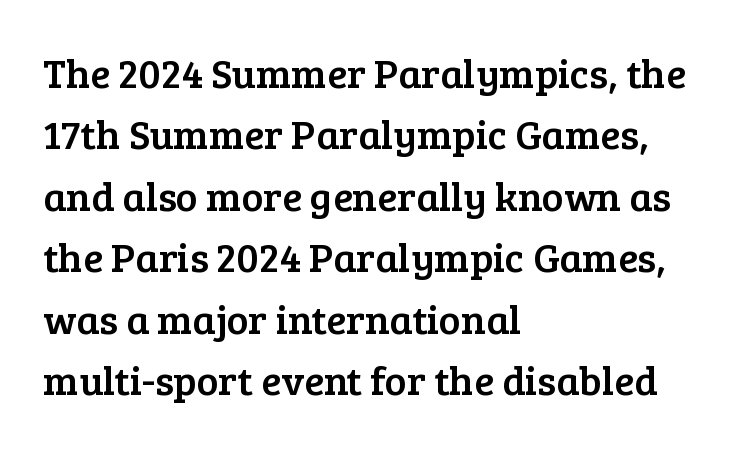
Q: Is the text italic (slanted)? A: No, it is upright.
Q: Is the typeface a serif or a sans-serif typeface? A: Serif.
Q: Is the text underlined? A: No.
Q: How is the paragraph aligned? A: Left-aligned.
Q: Is the spacing between letters normal or unusually wide? A: Normal.
Q: Is the spacing between lines tight, normal or loose? A: Normal.
Q: Width (condensed, normal, or wide)? A: Normal.
Q: Stroke contrast? A: Low.
Q: x-height? A: Medium.
Q: Monospaced? A: No.
